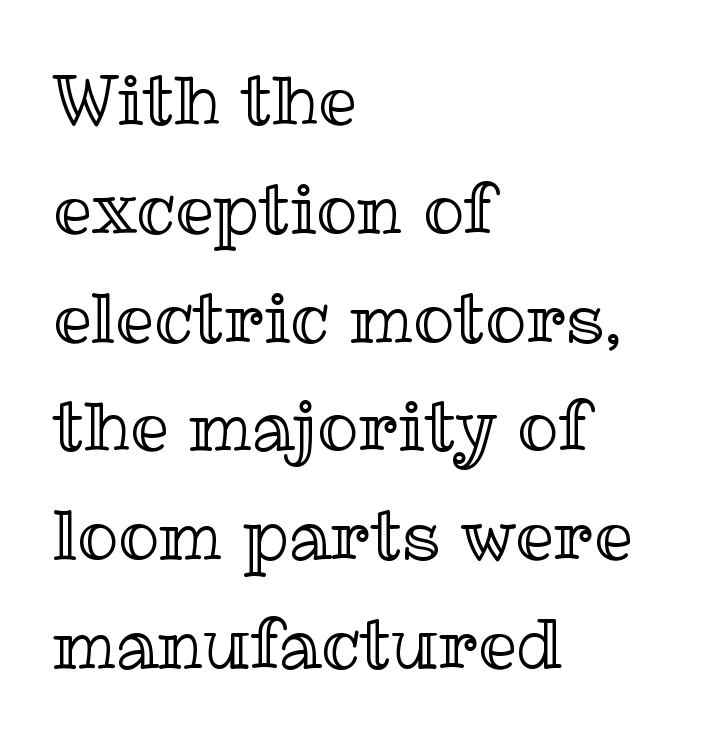
{"italic": "no", "width": "normal", "x_height": "medium", "monospaced": "no", "underline": "no", "align": "left", "line_spacing": "normal", "line_spacing_ratio": 1.6, "letter_spacing": "normal", "letter_spacing_em": 0.0, "glyph_px": 68}
